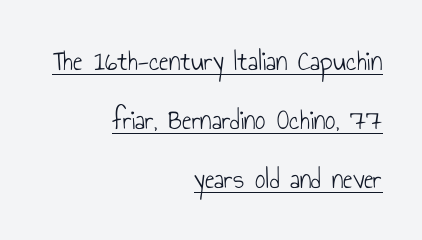
The image shows 29 px light, condensed sans-serif type, upright; set right-aligned, loose line spacing (2.03x), normal letter spacing, underlined; low stroke contrast and a small x-height.
